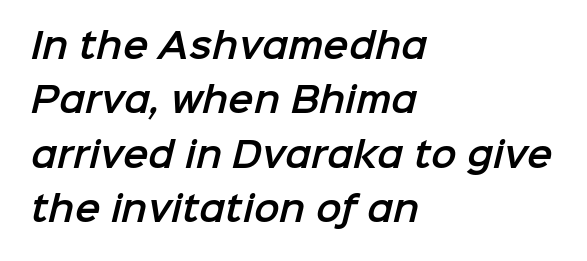
Q: Is the typeface a serif or a sans-serif typeface? A: Sans-serif.
Q: Is the text underlined? A: No.
Q: How is the paragraph aligned? A: Left-aligned.
Q: Is the spacing between letters normal or unusually wide? A: Normal.
Q: Is the spacing between lines tight, normal or loose? A: Normal.
Q: Width (condensed, normal, or wide)? A: Normal.
Q: Stroke contrast? A: Low.
Q: x-height? A: Medium.
Q: Monospaced? A: No.
